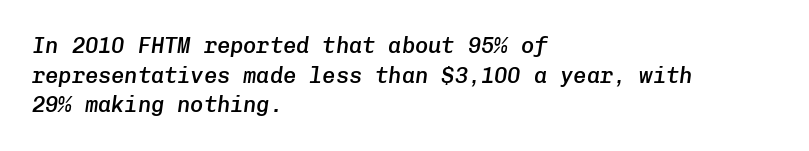
Check under the words: just untouched page. Reading down the column, the eye jumps a familiar distance to each next line. Look at the stroke-to-counter ratio: somewhat heavy, a semibold. If you drew a line through each stem, it would be angled. Caption: standard tracking, unaltered. The compositor pushed each line to the left boundary.
